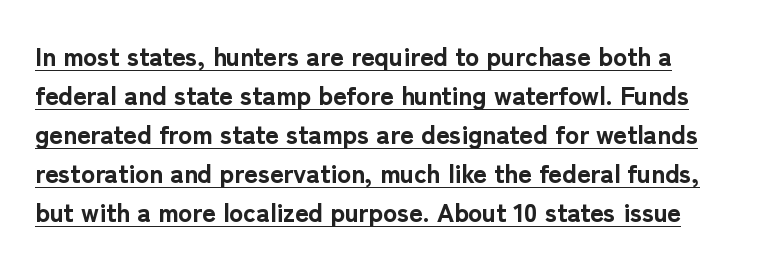
Q: Is the text bold? A: Yes.
Q: Is the text italic (slanted)? A: No, it is upright.
Q: Is the text underlined? A: Yes.
Q: Is the spacing between letters normal or unusually wide? A: Normal.
Q: Is the spacing between lines tight, normal or loose? A: Normal.
